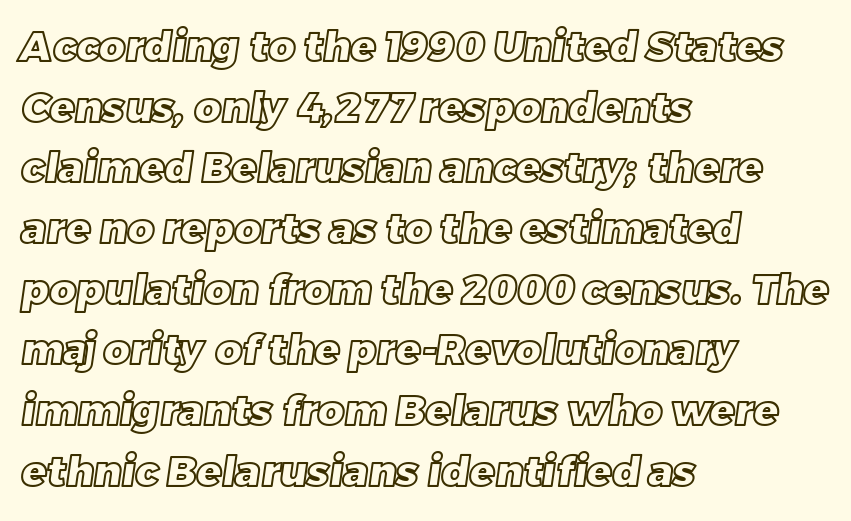
The image shows 41 px text type; set left-aligned, normal line spacing (1.48x), normal letter spacing, not underlined; a large x-height.
